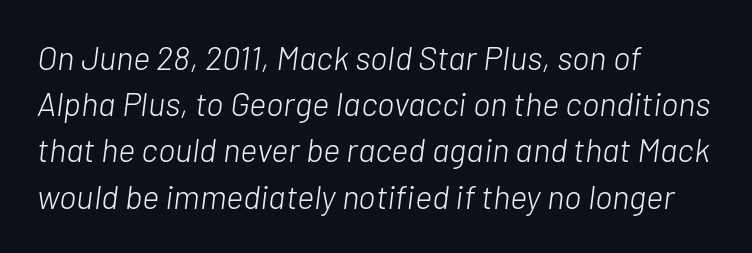
The paragraph shown leans on its left margin. The designer left line spacing at the default. The type is set solid horizontally, with unmodified tracking. Does the lettering tilt? It does — this is italic. The baseline area is clear.
